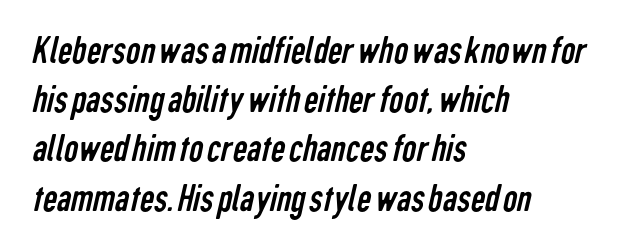
{"serif": "no", "bold": "no", "weight": "regular", "width": "condensed", "stroke_contrast": "low", "x_height": "medium", "monospaced": "no", "underline": "no", "align": "left", "line_spacing_ratio": 1.23, "letter_spacing": "normal", "letter_spacing_em": 0.0, "glyph_px": 40}
